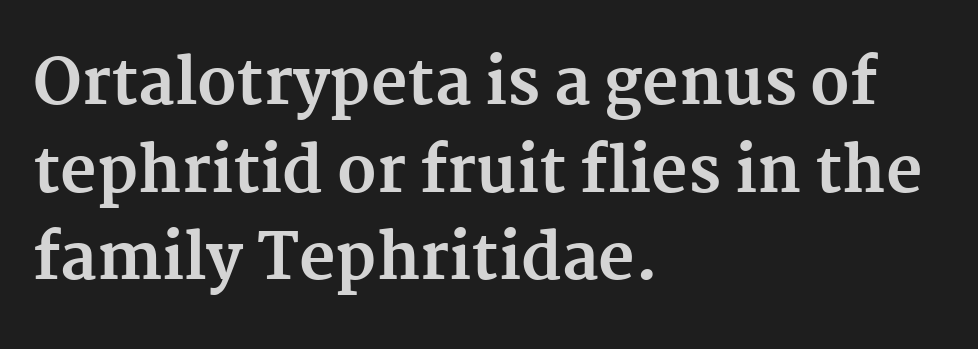
The image shows 63 px bold serif type, upright; set left-aligned, normal line spacing (1.39x), normal letter spacing, not underlined; medium stroke contrast and a medium x-height.
